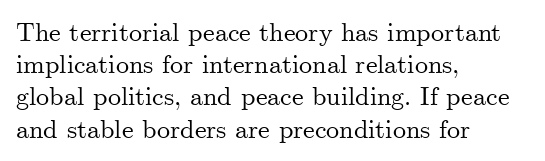
You could call the tracking neutral — neither tight nor loose. Posture: upright roman. Which margin do the lines hug? The left one — the right edge is uneven. Decoration check: the copy has no underline.
